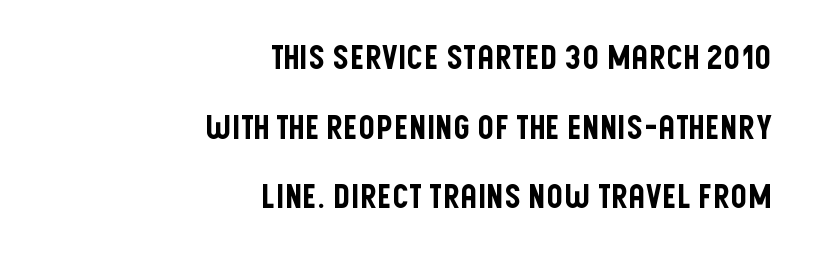
The image shows 33 px condensed sans-serif type, upright; set right-aligned, loose line spacing (2.11x), normal letter spacing, not underlined; low stroke contrast and a large x-height.
